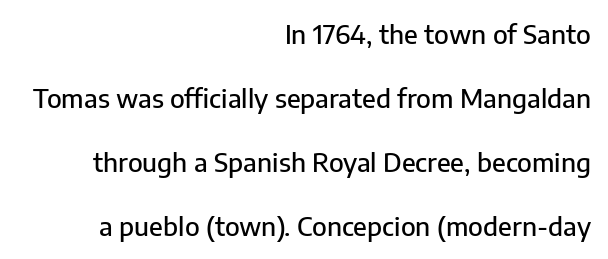
This rendering uses right alignment, leaving the left contour irregular. Rendered with straight, roman letterforms. No extra tracking has been applied to these lines. Descenders hang freely into open space. Summary of vertical rhythm: relaxed, with wide interline spacing.
